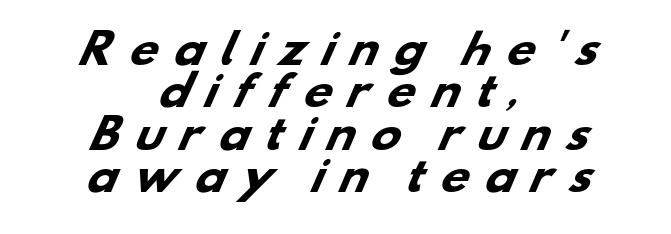
A centered setting, common on invitations and titles, is used for this passage. Check the space under the baseline: it is left empty. Between one letter and the next there's a generous, obvious gap. Compared with typical paragraphs, the rows here are closer together. Regarding serifs, this sample does without them. Spacing verdict: proportional, widths tailored to each character.
